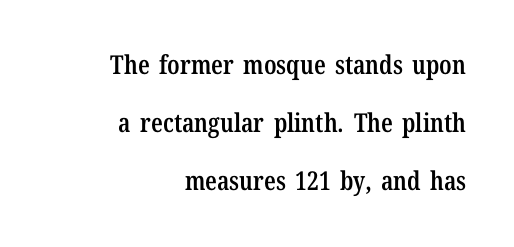
The image shows 26 px text type, upright; set right-aligned, loose line spacing (2.24x), normal letter spacing, not underlined.
